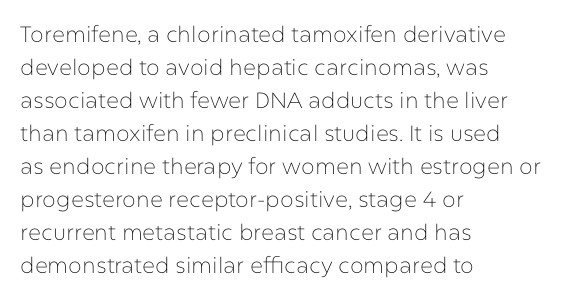
Q: Is the text bold? A: No.
Q: Is the text italic (slanted)? A: No, it is upright.
Q: Is the text underlined? A: No.
Q: How is the paragraph aligned? A: Left-aligned.
Q: Is the spacing between letters normal or unusually wide? A: Normal.
Q: Is the spacing between lines tight, normal or loose? A: Normal.
